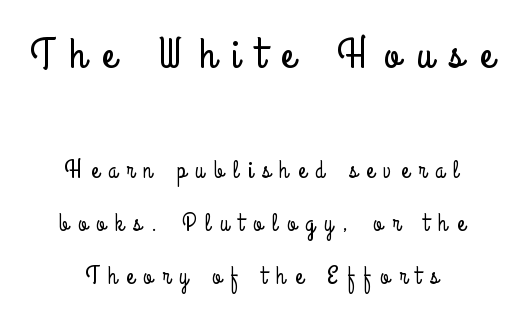
Q: Is the typeface a serif or a sans-serif typeface? A: Sans-serif.
Q: Is the text underlined? A: No.
Q: How is the paragraph aligned? A: Centered.
Q: Is the spacing between letters normal or unusually wide? A: Unusually wide.
Q: Is the spacing between lines tight, normal or loose? A: Loose.
Q: Which block of text is set in a larger size, the first (top) or the second (bottom)? A: The first (top) one.
Q: Width (condensed, normal, or wide)? A: Condensed.
Q: Stroke contrast? A: Low.
Q: x-height? A: Small.
Q: Monospaced? A: No.
